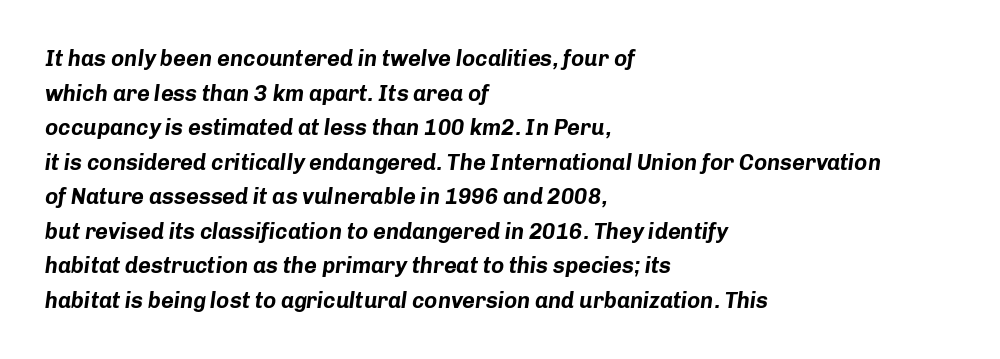
Q: Is the text bold? A: Yes.
Q: Is the text italic (slanted)? A: Yes, it leans right by about 8 degrees.
Q: Is the text underlined? A: No.
Q: How is the paragraph aligned? A: Left-aligned.
Q: Is the spacing between letters normal or unusually wide? A: Normal.
Q: Is the spacing between lines tight, normal or loose? A: Normal.
